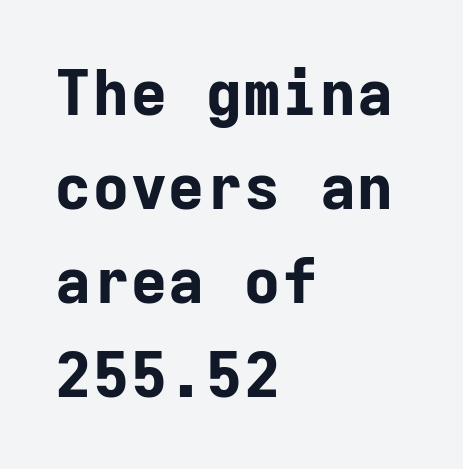
Does the leading feel generous? No, just average. Just letters on the line, the space beneath them empty. These lines were composed using upright roman letters. The characters display no serif detailing; their extremities are plain. Glyph-to-glyph distance matches everyday printed text. Line starts are locked; line ends wander.
